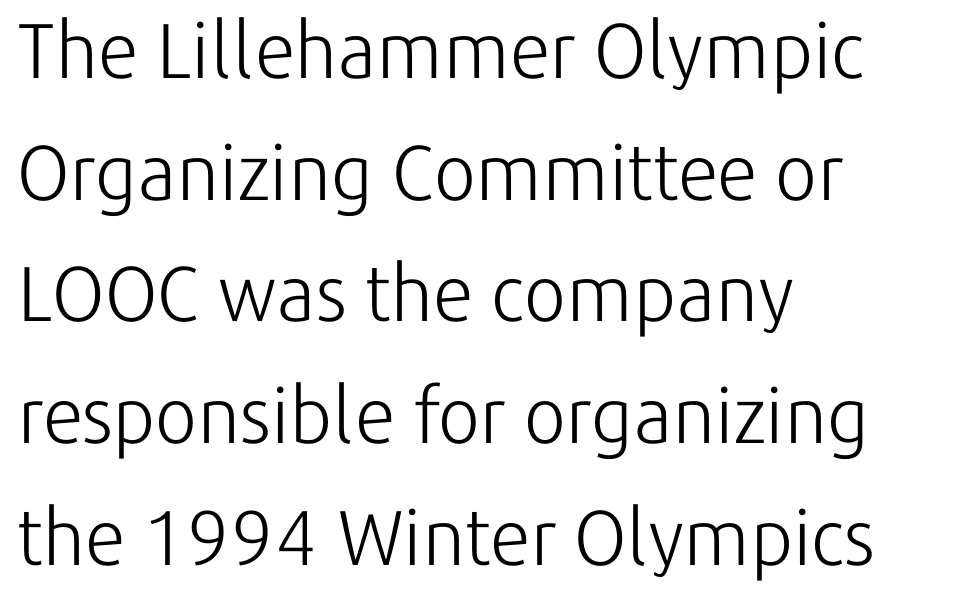
The image shows 78 px light sans-serif type, upright; set left-aligned, normal line spacing (1.56x), normal letter spacing, not underlined; low stroke contrast and a medium x-height.
